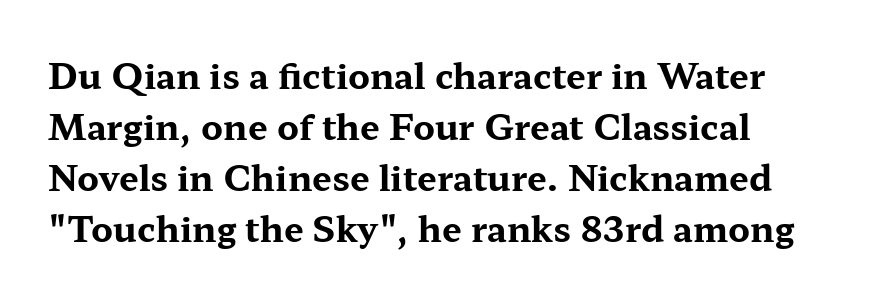
Decoration check: the copy has no underline. In terms of letterspacing, this is plain default setting. The text was rendered using a seriffed face with decorative stroke endings. Each glyph is drawn with heavy, bold strokes. Vertical strokes here are truly vertical. One glance says typical: line gaps are just what's usual.
